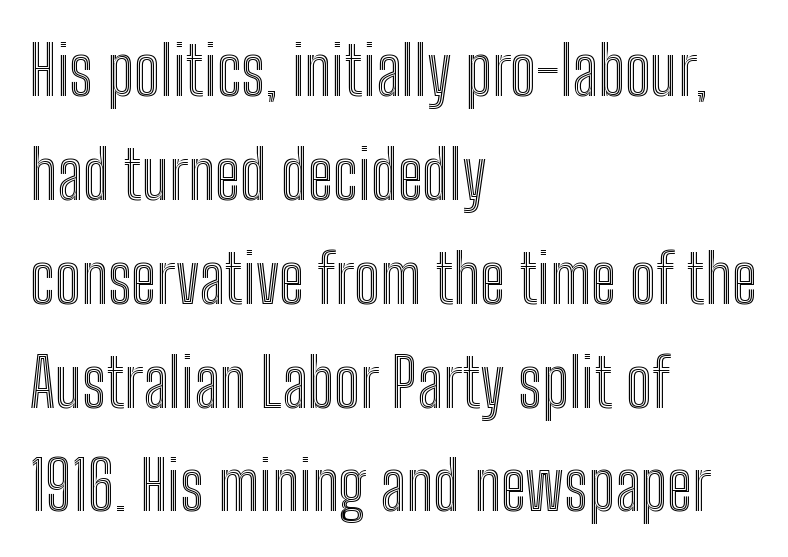
The image shows 67 px condensed type, upright; set left-aligned, normal line spacing (1.55x), normal letter spacing, not underlined; a medium x-height.
